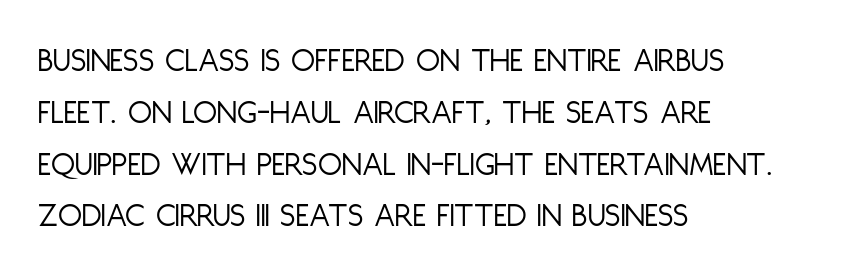
{"serif": "no", "italic": "no", "bold": "no", "weight": "light", "width": "condensed", "stroke_contrast": "low", "x_height": "large", "monospaced": "no", "underline": "no", "align": "left", "line_spacing": "normal", "line_spacing_ratio": 1.48, "letter_spacing": "normal", "letter_spacing_em": 0.0, "glyph_px": 35}
